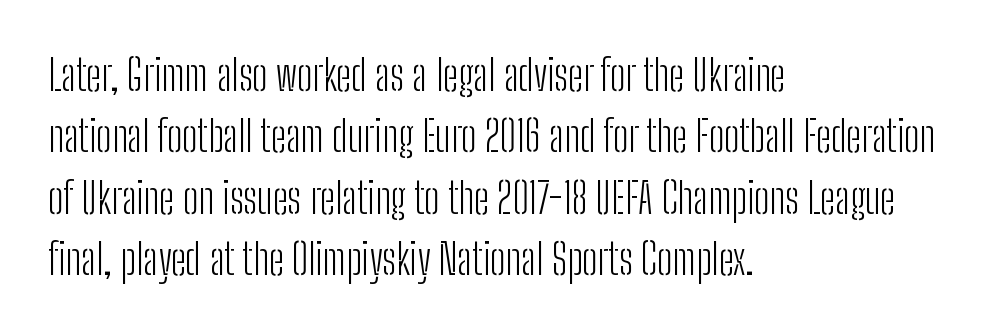
The image shows 43 px light, condensed sans-serif type, upright; set left-aligned, normal line spacing (1.43x), normal letter spacing, not underlined; low stroke contrast and a medium x-height.
